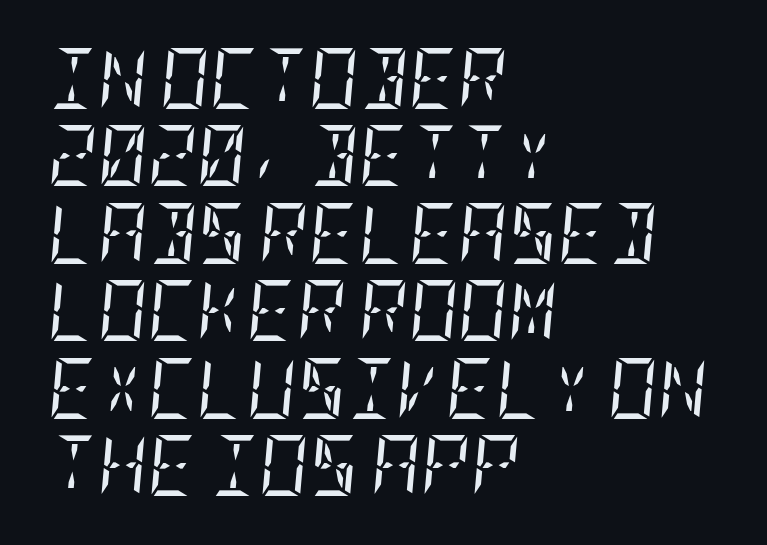
{"serif": "yes", "italic": "yes", "lean": "right", "slant_degrees": 5, "bold": "no", "weight": "regular", "width": "condensed", "stroke_contrast": "low", "x_height": "large", "underline": "no", "align": "left", "line_spacing": "normal", "line_spacing_ratio": 1.27, "letter_spacing": "normal", "letter_spacing_em": 0.0, "glyph_px": 61}
